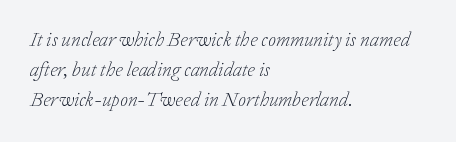
Q: Is the text bold? A: No.
Q: Is the text italic (slanted)? A: Yes, it leans right by about 20 degrees.
Q: Is the text underlined? A: No.
Q: How is the paragraph aligned? A: Left-aligned.
Q: Is the spacing between letters normal or unusually wide? A: Normal.
Q: Is the spacing between lines tight, normal or loose? A: Normal.
